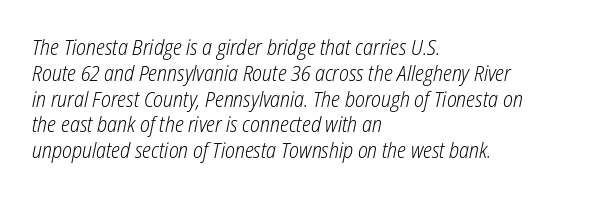
The image shows 21 px text type, italic (leaning right); set left-aligned, line spacing 1.23x, normal letter spacing, not underlined.
